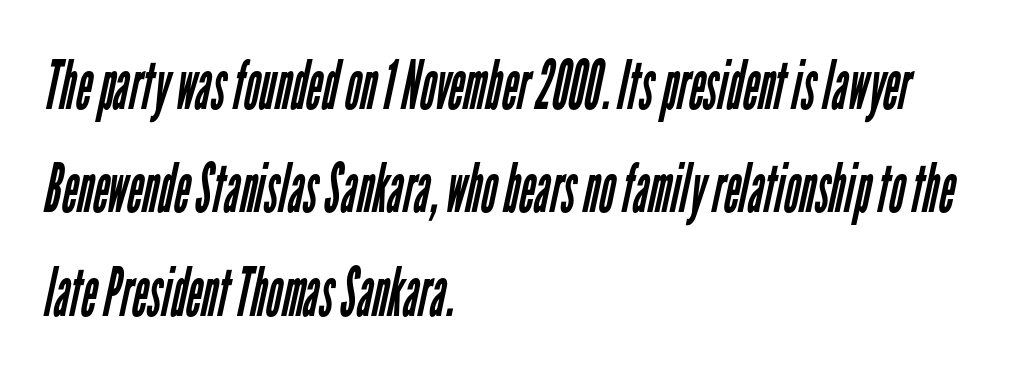
Q: Is the text bold? A: No.
Q: Is the typeface a serif or a sans-serif typeface? A: Sans-serif.
Q: Is the text underlined? A: No.
Q: How is the paragraph aligned? A: Left-aligned.
Q: Is the spacing between letters normal or unusually wide? A: Normal.
Q: Is the spacing between lines tight, normal or loose? A: Normal.
Q: Width (condensed, normal, or wide)? A: Condensed.
Q: Stroke contrast? A: Low.
Q: x-height? A: Medium.
Q: Monospaced? A: No.
